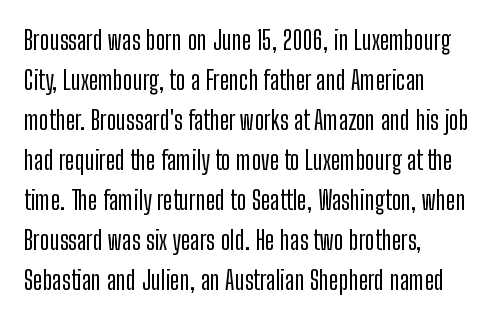
Descender tails drop into unmarked territory. Each word holds together tightly as a unit, with standard inter-letter gaps. Style check: upright. A student would call this left alignment; a typographer would say flush left, rag right. If you measured baseline to baseline, you'd find a middling distance.
